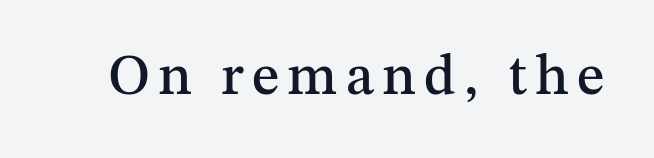
{"serif": "yes", "italic": "no", "width": "normal", "stroke_contrast": "medium", "x_height": "medium", "monospaced": "no", "underline": "no", "glyph_px": 57}
